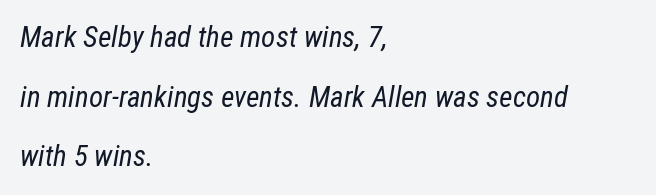
{"italic": "yes", "lean": "right", "slant_degrees": 12, "bold": "no", "weight": "regular", "width": "condensed", "stroke_contrast": "low", "x_height": "medium", "monospaced": "no", "underline": "no", "align": "left", "line_spacing": "loose", "line_spacing_ratio": 2.06, "letter_spacing": "normal", "letter_spacing_em": 0.0, "glyph_px": 29}
